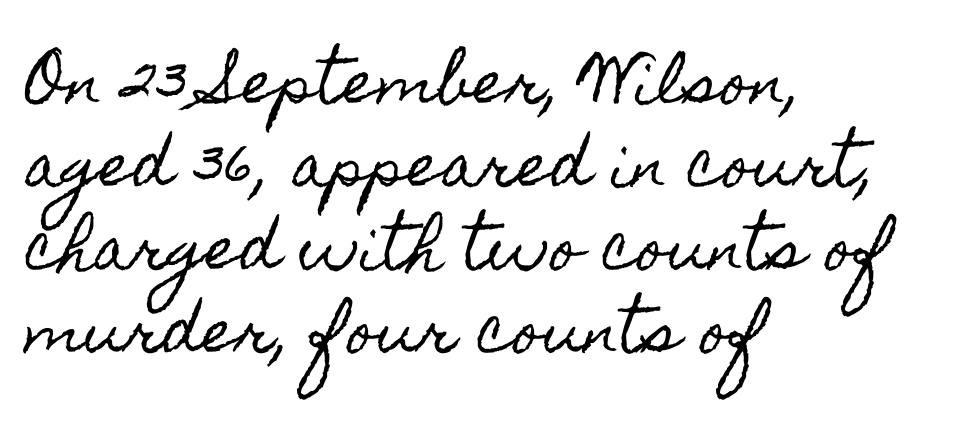
The image shows 58 px condensed type; set left-aligned, normal line spacing (1.43x), normal letter spacing, not underlined; a small x-height.
